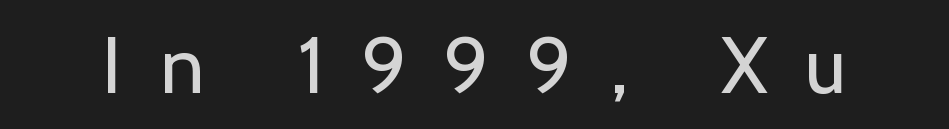
{"serif": "no", "italic": "no", "bold": "no", "weight": "regular", "width": "normal", "stroke_contrast": "low", "x_height": "medium", "monospaced": "no", "underline": "no", "letter_spacing": "wide", "letter_spacing_em": 0.48, "glyph_px": 79}
